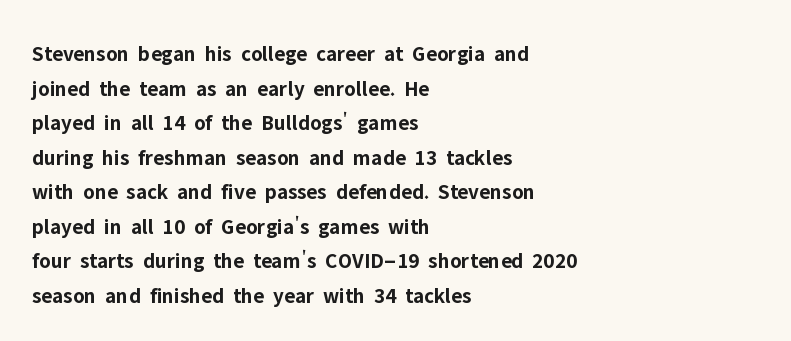
{"italic": "no", "bold": "yes", "underline": "no", "align": "left", "line_spacing": "normal", "line_spacing_ratio": 1.57, "letter_spacing": "normal", "letter_spacing_em": 0.0, "glyph_px": 22}
